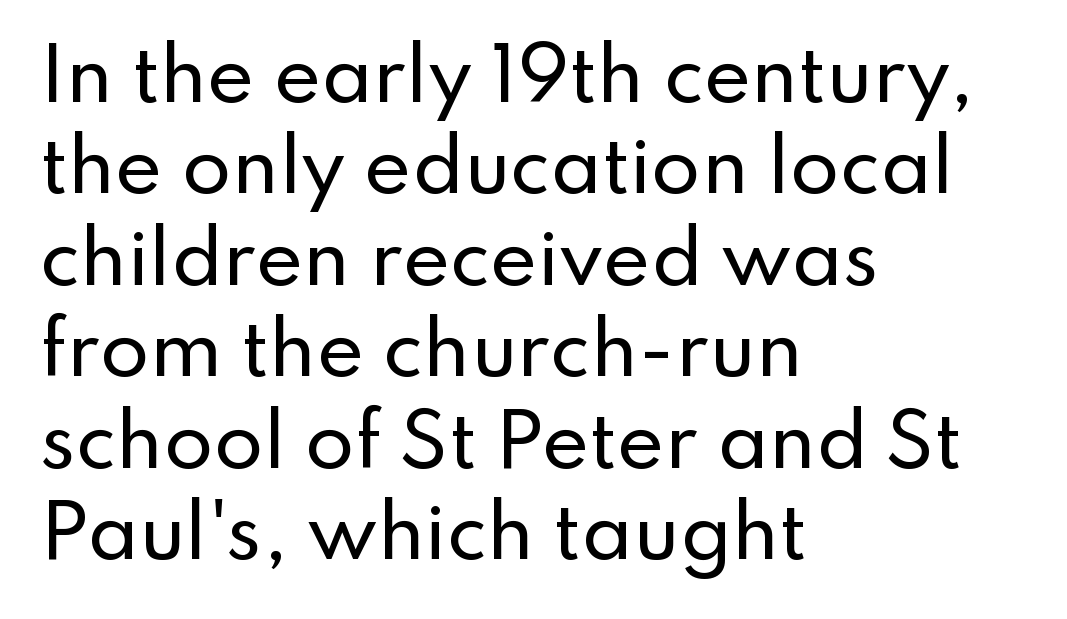
Q: Is the text italic (slanted)? A: No, it is upright.
Q: Is the typeface a serif or a sans-serif typeface? A: Sans-serif.
Q: Is the text underlined? A: No.
Q: How is the paragraph aligned? A: Left-aligned.
Q: Is the spacing between letters normal or unusually wide? A: Normal.
Q: Is the spacing between lines tight, normal or loose? A: Normal.
Q: Width (condensed, normal, or wide)? A: Normal.
Q: Stroke contrast? A: Low.
Q: x-height? A: Small.
Q: Monospaced? A: No.
